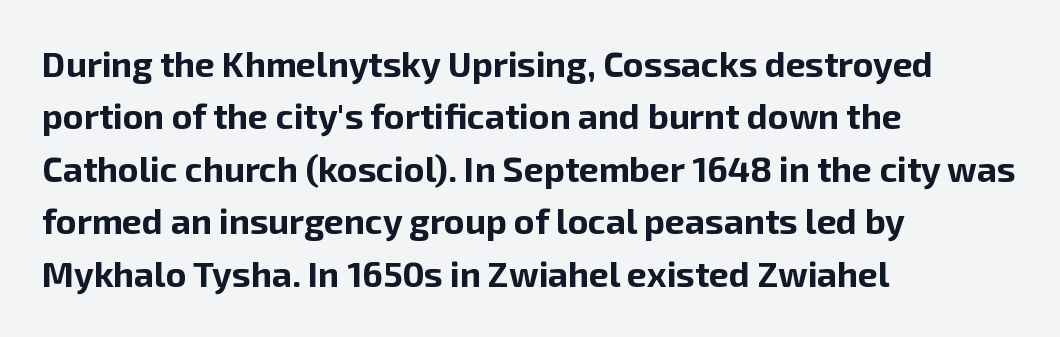
The image shows 35 px bold sans-serif type, upright; set left-aligned, normal line spacing (1.5x), normal letter spacing, not underlined; low stroke contrast and a medium x-height.
